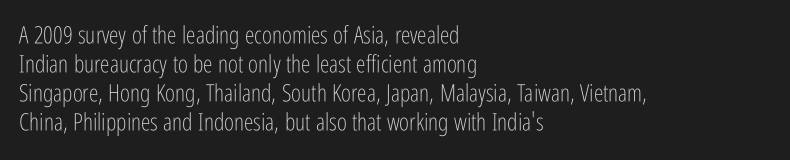
Q: Is the text bold? A: No.
Q: Is the text italic (slanted)? A: No, it is upright.
Q: Is the text underlined? A: No.
Q: How is the paragraph aligned? A: Left-aligned.
Q: Is the spacing between letters normal or unusually wide? A: Normal.
